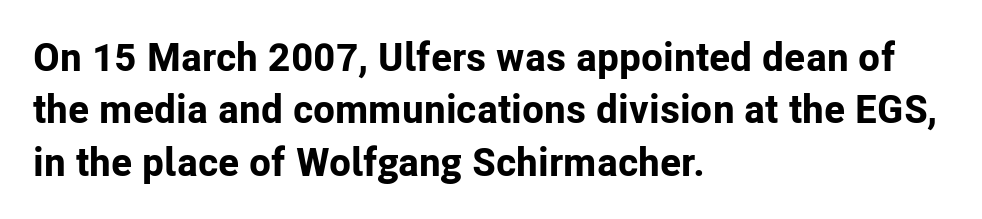
{"serif": "no", "italic": "no", "bold": "yes", "weight": "bold", "width": "normal", "stroke_contrast": "low", "x_height": "medium", "monospaced": "no", "underline": "no", "align": "left", "line_spacing": "normal", "line_spacing_ratio": 1.31, "letter_spacing": "normal", "letter_spacing_em": 0.0, "glyph_px": 40}
